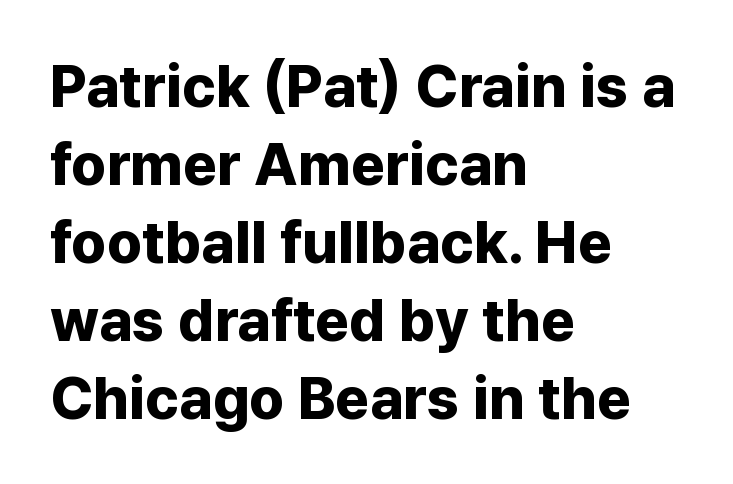
Q: Is the text bold? A: Yes.
Q: Is the text italic (slanted)? A: No, it is upright.
Q: Is the typeface a serif or a sans-serif typeface? A: Sans-serif.
Q: Is the text underlined? A: No.
Q: How is the paragraph aligned? A: Left-aligned.
Q: Is the spacing between letters normal or unusually wide? A: Normal.
Q: Is the spacing between lines tight, normal or loose? A: Normal.
Q: Width (condensed, normal, or wide)? A: Normal.
Q: Stroke contrast? A: Low.
Q: x-height? A: Medium.
Q: Monospaced? A: No.
